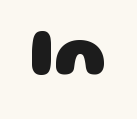
{"serif": "no", "bold": "yes", "weight": "heavy", "width": "wide", "stroke_contrast": "low", "x_height": "large", "monospaced": "no", "underline": "no", "letter_spacing": "normal", "letter_spacing_em": 0.0, "glyph_px": 71}
